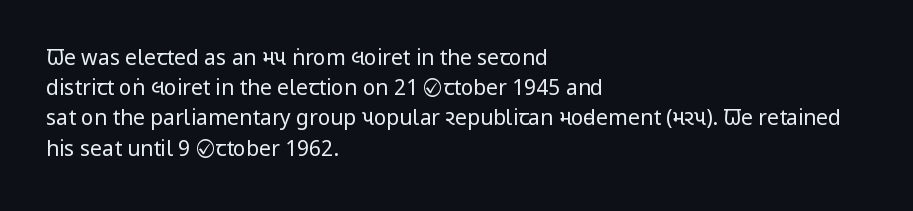
Q: Is the text bold? A: No.
Q: Is the text italic (slanted)? A: No, it is upright.
Q: Is the text underlined? A: No.
Q: How is the paragraph aligned? A: Left-aligned.
Q: Is the spacing between letters normal or unusually wide? A: Normal.
Q: Is the spacing between lines tight, normal or loose? A: Normal.
